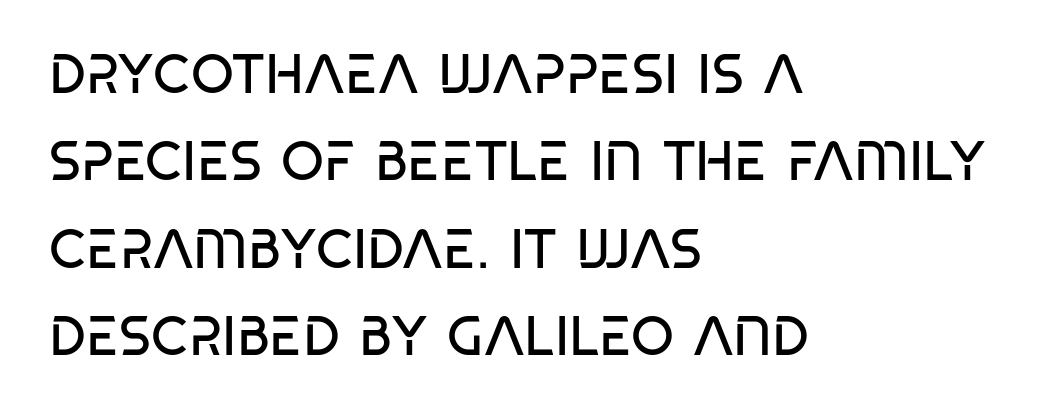
The image shows 55 px regular-weight, condensed sans-serif type, upright; set left-aligned, normal line spacing (1.59x), normal letter spacing, not underlined; low stroke contrast and a large x-height.
